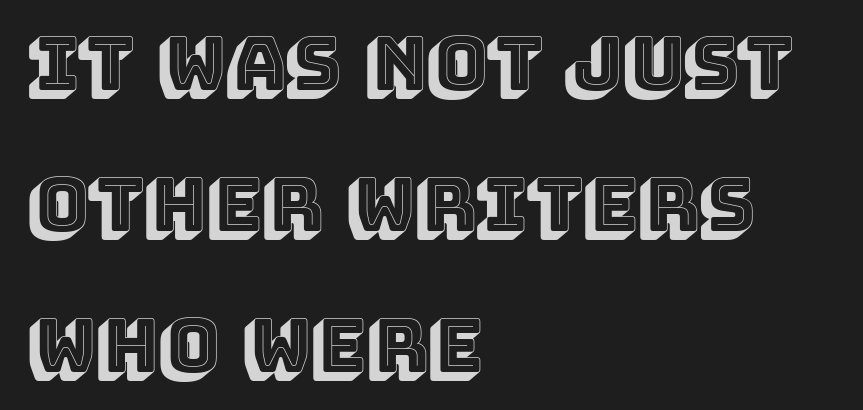
{"italic": "no", "width": "normal", "x_height": "large", "monospaced": "no", "underline": "no", "align": "left", "line_spacing": "loose", "line_spacing_ratio": 1.93, "letter_spacing": "normal", "letter_spacing_em": 0.0, "glyph_px": 73}
